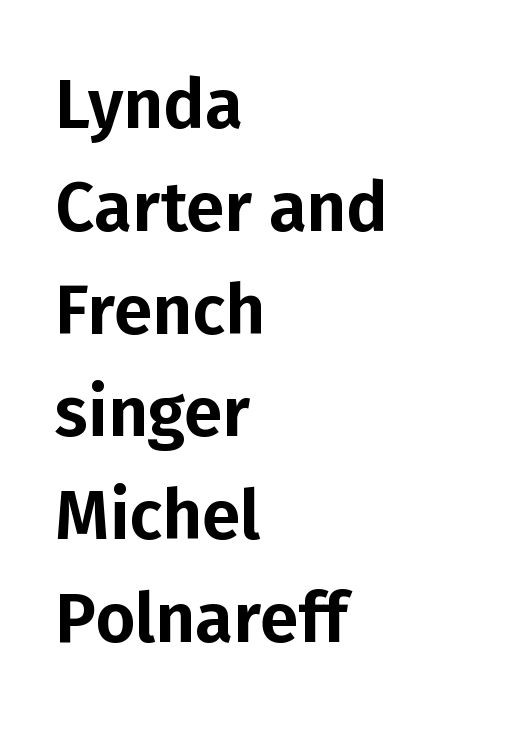
The image shows 69 px sans-serif type, upright; set left-aligned, normal line spacing (1.49x), normal letter spacing, not underlined; low stroke contrast and a medium x-height.
